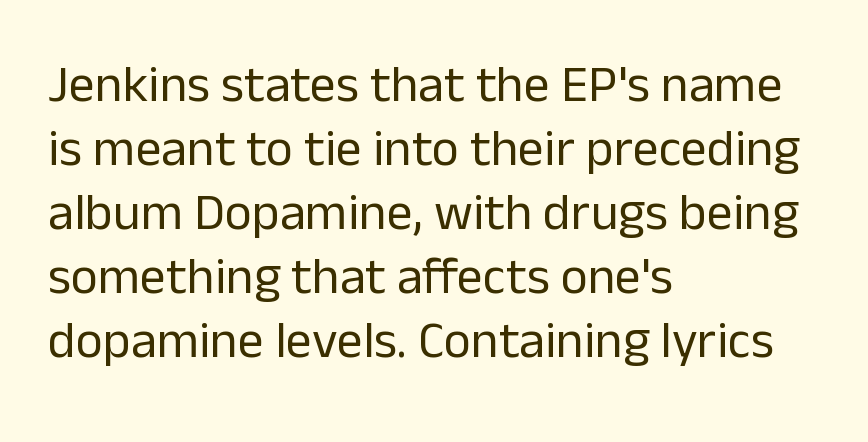
{"serif": "no", "italic": "no", "bold": "no", "weight": "regular", "width": "normal", "stroke_contrast": "low", "x_height": "medium", "monospaced": "no", "underline": "no", "align": "left", "line_spacing_ratio": 1.23, "letter_spacing": "normal", "letter_spacing_em": 0.0, "glyph_px": 52}
